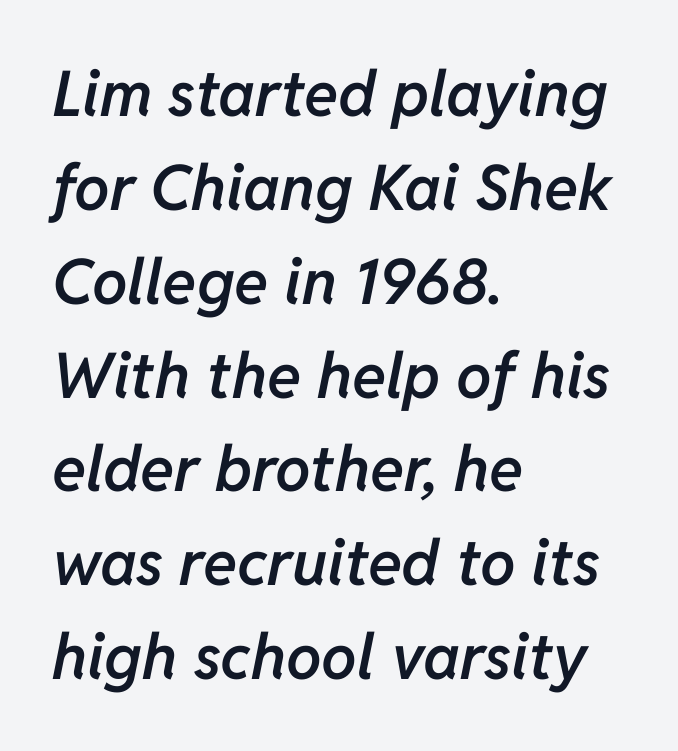
{"italic": "yes", "lean": "right", "slant_degrees": 11, "bold": "semi", "weight": "semibold", "width": "normal", "stroke_contrast": "low", "x_height": "medium", "monospaced": "no", "underline": "no", "align": "left", "line_spacing": "normal", "line_spacing_ratio": 1.49, "letter_spacing": "normal", "letter_spacing_em": 0.0, "glyph_px": 63}
